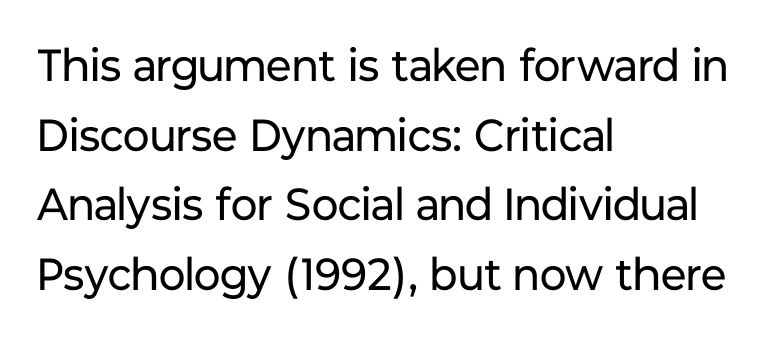
The image shows 45 px regular-weight sans-serif type, upright; set left-aligned, normal line spacing (1.55x), normal letter spacing, not underlined; low stroke contrast and a medium x-height.
